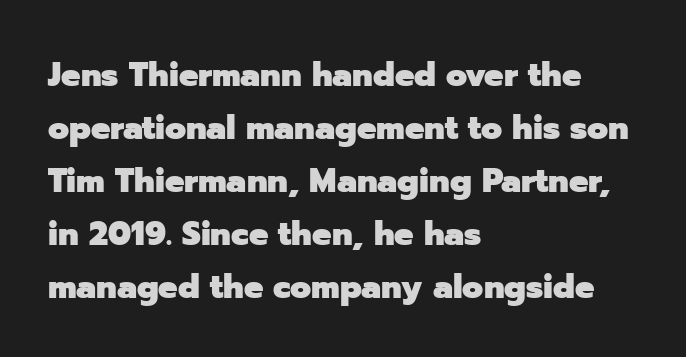
{"serif": "no", "italic": "no", "bold": "yes", "weight": "heavy", "width": "normal", "stroke_contrast": "low", "x_height": "medium", "monospaced": "no", "underline": "no", "align": "left", "line_spacing": "normal", "line_spacing_ratio": 1.56, "letter_spacing": "normal", "letter_spacing_em": 0.0, "glyph_px": 34}
